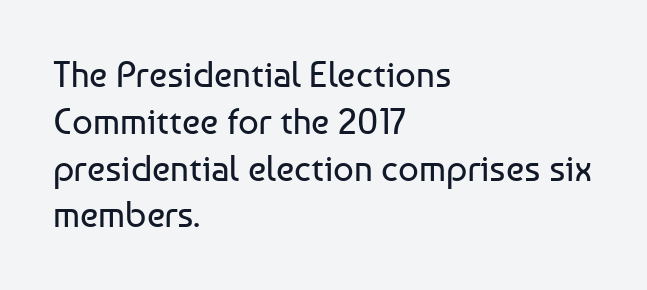
Character widths vary here, with narrow letters taking less room than wide ones. No extra ink here — the face is not bold. These lines are set flush left with a ragged right edge. Does extra space separate the letters? No, they use regular spacing. This is the regular roman posture of the typeface. Look at the bottom of the vertical strokes: they stop flat, with no serifs.
